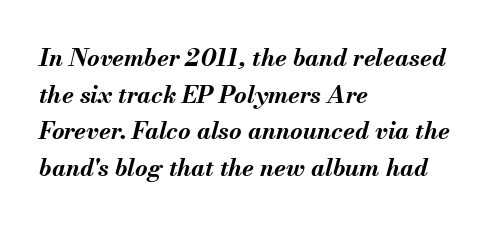
Q: Is the text bold? A: Yes.
Q: Is the text italic (slanted)? A: Yes, it leans right by about 13 degrees.
Q: Is the text underlined? A: No.
Q: How is the paragraph aligned? A: Left-aligned.
Q: Is the spacing between letters normal or unusually wide? A: Normal.
Q: Is the spacing between lines tight, normal or loose? A: Normal.
